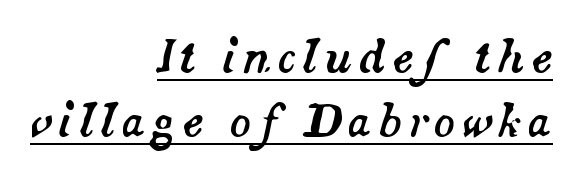
Q: Is the text italic (slanted)? A: Yes, it leans right by about 14 degrees.
Q: Is the text underlined? A: Yes.
Q: How is the paragraph aligned? A: Right-aligned.
Q: Is the spacing between lines tight, normal or loose? A: Normal.
Q: Width (condensed, normal, or wide)? A: Normal.
Q: Stroke contrast? A: Medium.
Q: x-height? A: Small.
Q: Monospaced? A: No.
